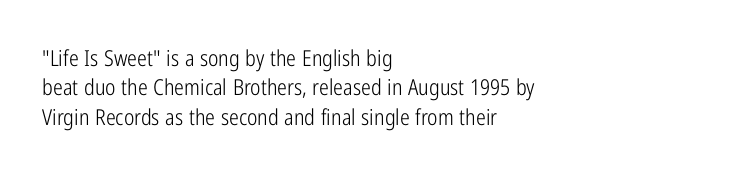
{"italic": "no", "bold": "no", "underline": "no", "align": "left", "line_spacing": "normal", "line_spacing_ratio": 1.33, "letter_spacing": "normal", "letter_spacing_em": 0.0, "glyph_px": 22}
